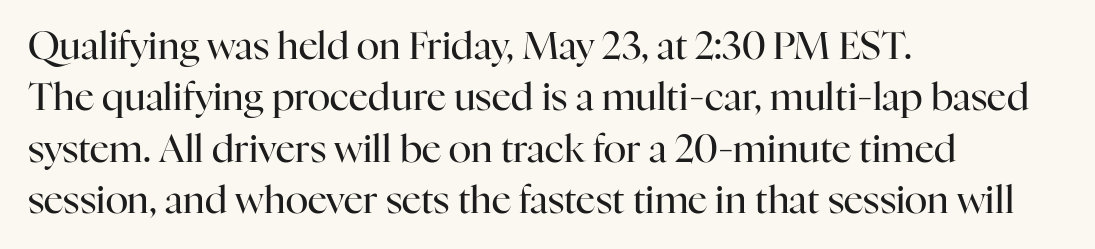
The image shows 38 px regular-weight serif type, upright; set left-aligned, normal line spacing (1.35x), normal letter spacing, not underlined; high stroke contrast and a medium x-height.
